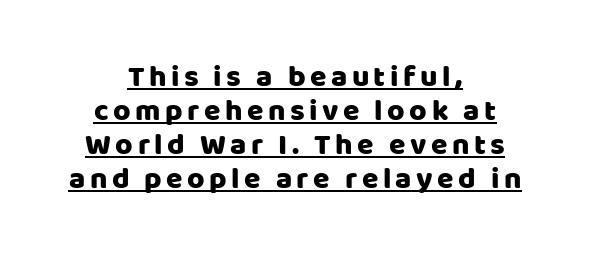
Is this a fixed-width face? No — the glyphs have proportional, varying widths. Each new line begins almost immediately beneath the previous one. The passage shown is typeset with a sans-serif family. Every stem runs plumb, perpendicular to the baseline. Centered paragraph, ragged on both sides. In designer terms, the underline attribute is active on this setting.
